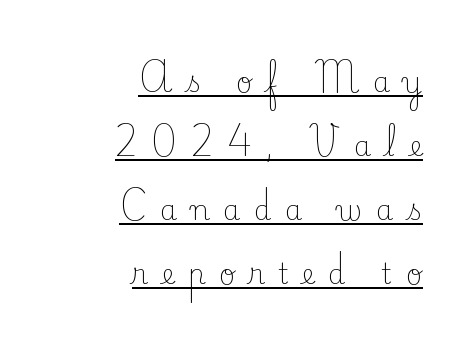
{"serif": "yes", "italic": "no", "bold": "no", "weight": "light", "width": "normal", "stroke_contrast": "low", "x_height": "small", "monospaced": "no", "underline": "yes", "align": "right", "line_spacing": "loose", "line_spacing_ratio": 2.29, "letter_spacing": "wide", "letter_spacing_em": 0.48, "glyph_px": 28}
